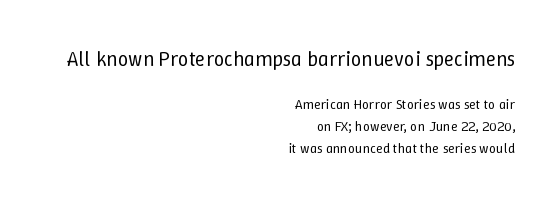
The tracking reads as untouched default to a designer's eye. Caption: multi-line text, flush right, ragged left. This is the regular roman posture of the typeface. A bare baseline throughout the passage.
